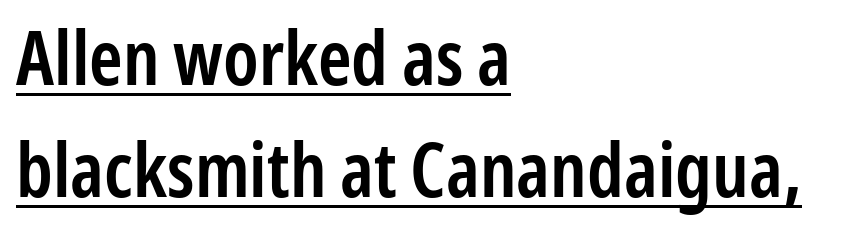
Q: Is the text bold? A: Semi-bold.
Q: Is the text italic (slanted)? A: No, it is upright.
Q: Is the typeface a serif or a sans-serif typeface? A: Sans-serif.
Q: Is the text underlined? A: Yes.
Q: How is the paragraph aligned? A: Left-aligned.
Q: Is the spacing between letters normal or unusually wide? A: Normal.
Q: Is the spacing between lines tight, normal or loose? A: Normal.
Q: Width (condensed, normal, or wide)? A: Condensed.
Q: Stroke contrast? A: Low.
Q: x-height? A: Medium.
Q: Monospaced? A: No.
